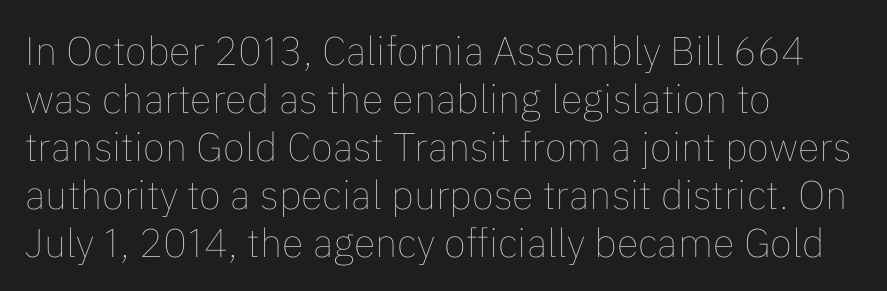
Q: Is the text bold? A: No.
Q: Is the text italic (slanted)? A: No, it is upright.
Q: Is the text underlined? A: No.
Q: How is the paragraph aligned? A: Left-aligned.
Q: Is the spacing between letters normal or unusually wide? A: Normal.
Q: Width (condensed, normal, or wide)? A: Normal.
Q: Stroke contrast? A: Low.
Q: x-height? A: Medium.
Q: Monospaced? A: No.
